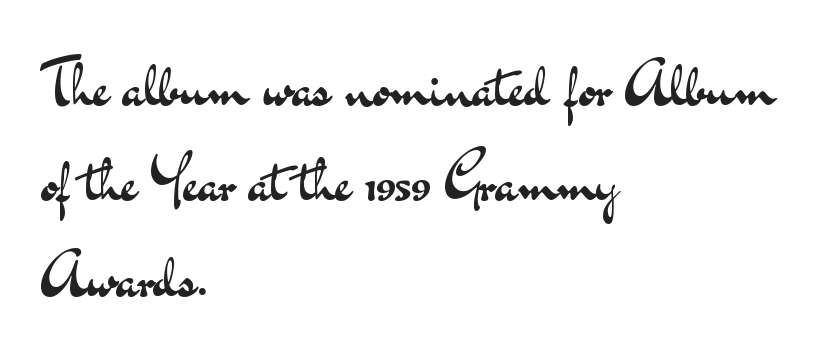
Q: Is the text bold? A: No.
Q: Is the text italic (slanted)? A: Yes.
Q: Is the typeface a serif or a sans-serif typeface? A: Sans-serif.
Q: Is the text underlined? A: No.
Q: How is the paragraph aligned? A: Left-aligned.
Q: Is the spacing between letters normal or unusually wide? A: Normal.
Q: Is the spacing between lines tight, normal or loose? A: Normal.
Q: Width (condensed, normal, or wide)? A: Wide.
Q: Stroke contrast? A: Medium.
Q: x-height? A: Small.
Q: Monospaced? A: No.
